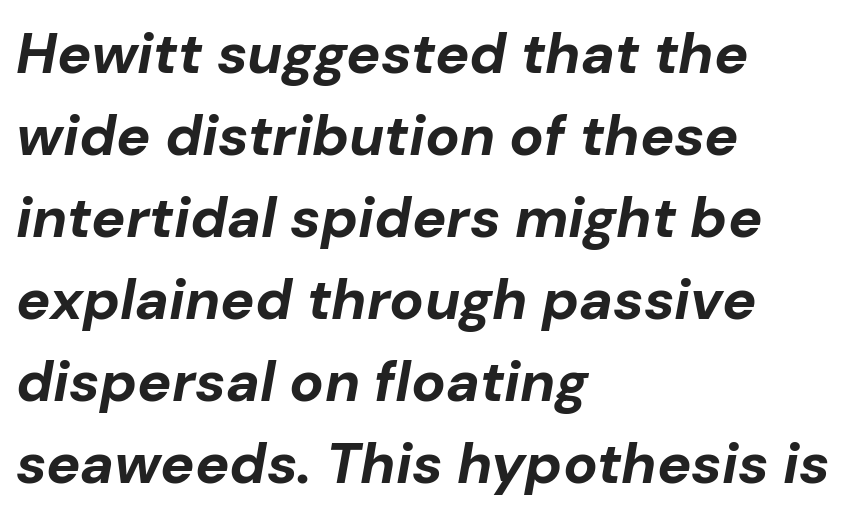
Type without underlining. The rendering uses natural spacing where letterforms have individual widths. The letterforms sit shoulder to shoulder at normal distance. The rendering uses a bold face; every stroke is thick and dark. Emphasis-style slanted type is in use. The leading is moderate, giving the passage an even texture.
